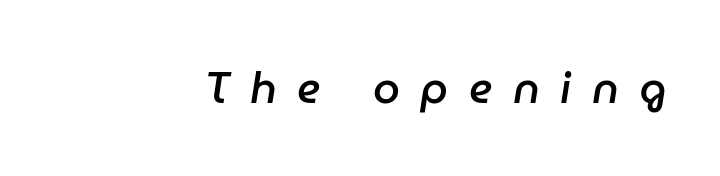
{"italic": "yes", "lean": "right", "slant_degrees": 9, "bold": "semi", "weight": "semibold", "width": "normal", "stroke_contrast": "low", "x_height": "medium", "monospaced": "no", "underline": "no", "letter_spacing": "wide", "letter_spacing_em": 0.48, "glyph_px": 43}
